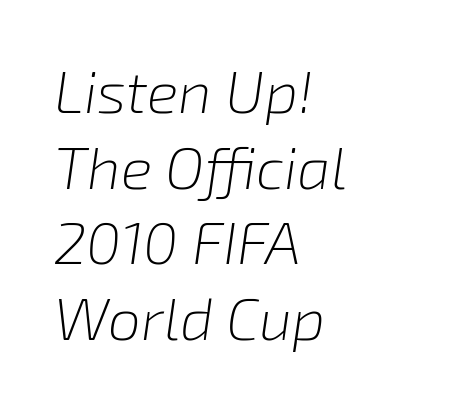
{"italic": "yes", "lean": "right", "slant_degrees": 8, "bold": "no", "weight": "light", "width": "normal", "stroke_contrast": "low", "x_height": "medium", "monospaced": "no", "underline": "no", "align": "left", "line_spacing": "normal", "line_spacing_ratio": 1.28, "letter_spacing": "normal", "letter_spacing_em": 0.0, "glyph_px": 59}
